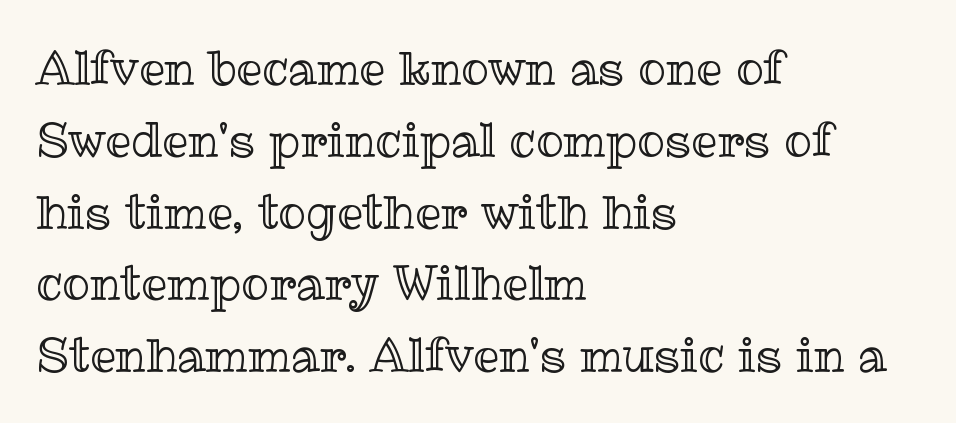
A roman cut, with each character standing at attention. The space directly below the letters is spotless. The rendering uses a moderate line-height, typical for paragraphs. Left-aligned paragraph, ragged on the right.
